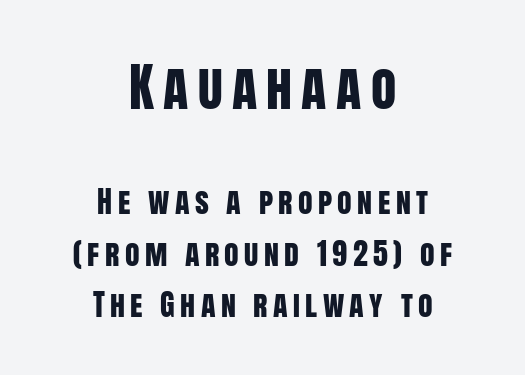
The image shows 52 px condensed sans-serif type, upright; set centered, line spacing 1.72x, not underlined; the first (top) block is 1.73x larger; low stroke contrast and a large x-height.
